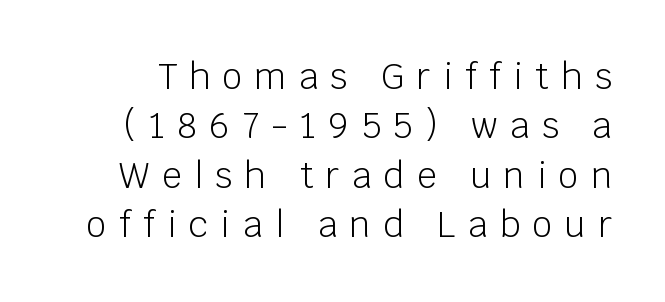
Only glyphs here, with clear space below each row. Stem width sits at or under what a default text font uses. Here the designer chose a conventional face with non-uniform glyph widths. The line-height multiplier appears to be the usual default. The type is letterspaced generously, with wide tracking. Vertical strokes here are truly vertical.
